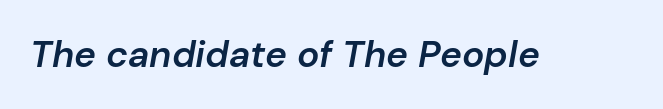
Looks like regular typesetting: each glyph gets only the width it needs. Would a proofreader flag this as italicized? Yes. Plain, unruled lines of type. You could call the tracking neutral — neither tight nor loose. Stems and bowls a touch heavier than normal — semibold.
